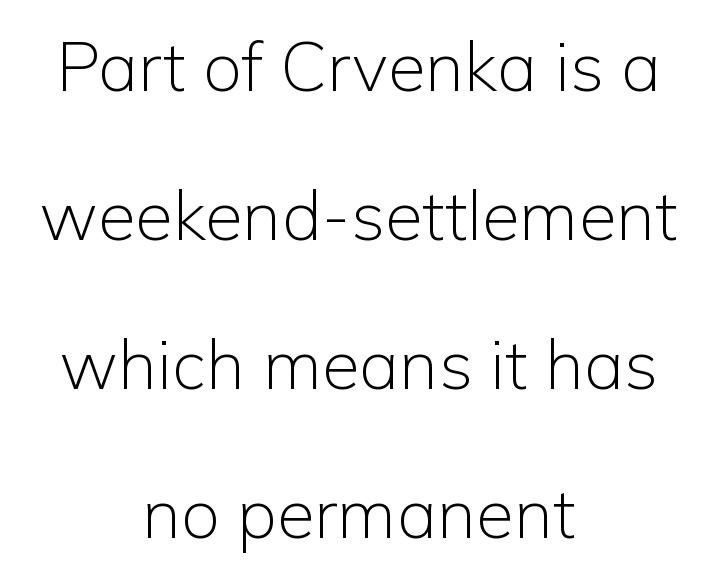
Nothing heavy about these letters — not bold at all. Is the block centered? Yes — each line is placed symmetrically about the middle. Lines of text with bare space underneath. The tracking reads as untouched default to a designer's eye. Serif or sans? Sans — the stroke terminals are bare.
